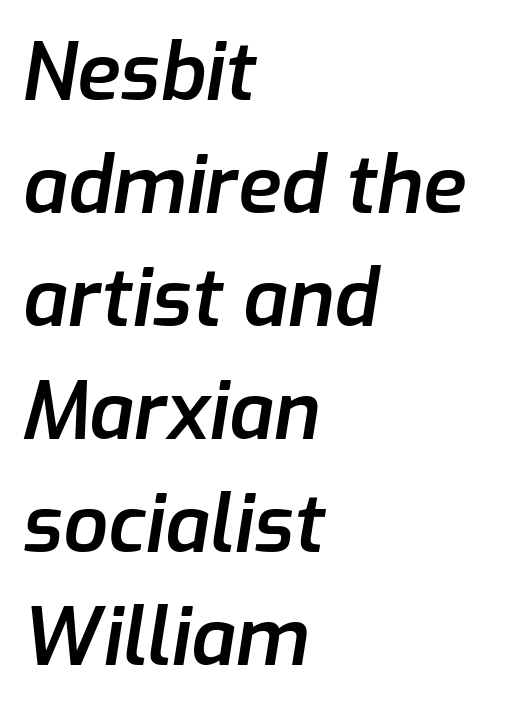
Q: Is the text bold? A: Semi-bold.
Q: Is the text italic (slanted)? A: Yes, it leans right by about 9 degrees.
Q: Is the text underlined? A: No.
Q: How is the paragraph aligned? A: Left-aligned.
Q: Is the spacing between letters normal or unusually wide? A: Normal.
Q: Is the spacing between lines tight, normal or loose? A: Normal.
Q: Width (condensed, normal, or wide)? A: Normal.
Q: Stroke contrast? A: Low.
Q: x-height? A: Medium.
Q: Monospaced? A: No.
